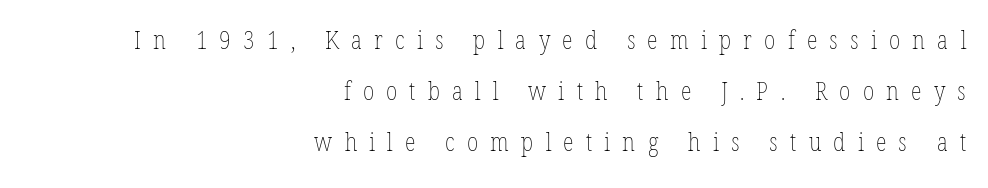
The image shows 25 px text type, upright; set right-aligned, loose line spacing (2.05x), unusually wide letter spacing (+0.49 em), not underlined.
